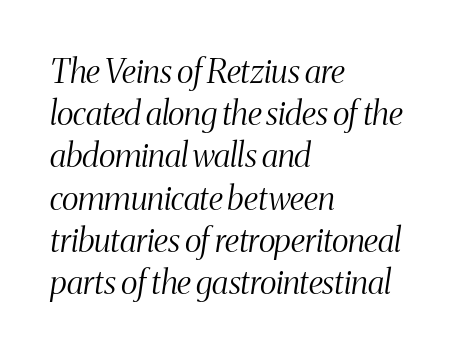
The space directly below the letters is spotless. An italicized treatment has been applied to the whole sample. Compared with a typical body face, this is equally light or lighter still. One glance says typical: line gaps are just what's usual.
